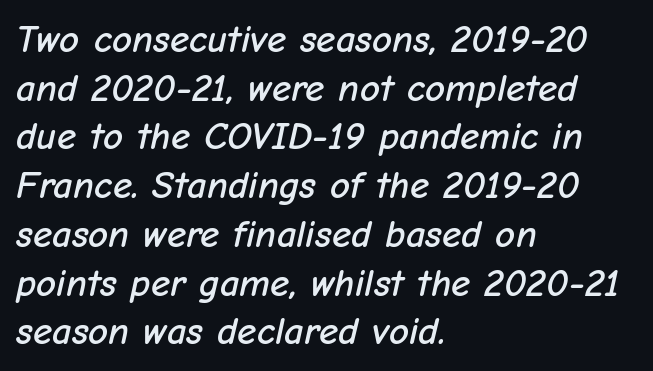
Q: Is the text italic (slanted)? A: Yes, it leans right by about 12 degrees.
Q: Is the text underlined? A: No.
Q: How is the paragraph aligned? A: Left-aligned.
Q: Is the spacing between letters normal or unusually wide? A: Normal.
Q: Is the spacing between lines tight, normal or loose? A: Normal.
Q: Width (condensed, normal, or wide)? A: Normal.
Q: Stroke contrast? A: Low.
Q: x-height? A: Medium.
Q: Monospaced? A: No.
